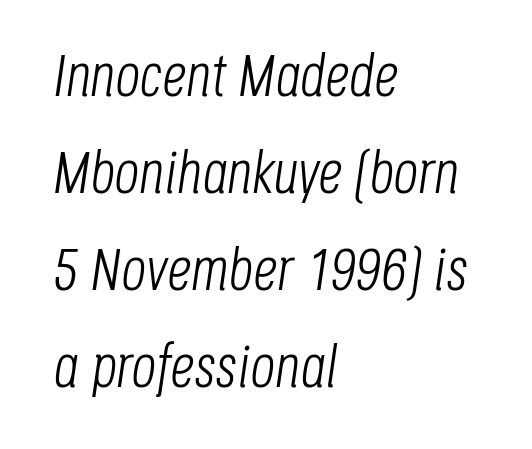
Q: Is the text bold? A: No.
Q: Is the text italic (slanted)? A: Yes, it leans right by about 8 degrees.
Q: Is the text underlined? A: No.
Q: How is the paragraph aligned? A: Left-aligned.
Q: Is the spacing between letters normal or unusually wide? A: Normal.
Q: Is the spacing between lines tight, normal or loose? A: Normal.
Q: Width (condensed, normal, or wide)? A: Condensed.
Q: Stroke contrast? A: Low.
Q: x-height? A: Large.
Q: Monospaced? A: No.
